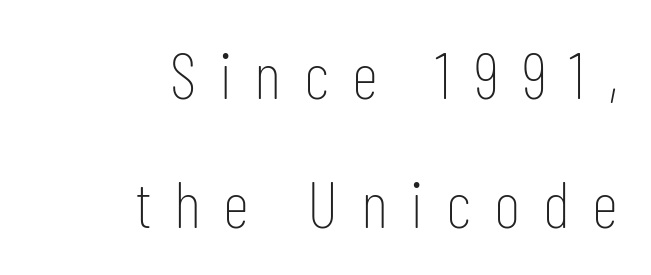
Q: Is the text bold? A: No.
Q: Is the text italic (slanted)? A: No, it is upright.
Q: Is the typeface a serif or a sans-serif typeface? A: Sans-serif.
Q: Is the text underlined? A: No.
Q: How is the paragraph aligned? A: Right-aligned.
Q: Is the spacing between letters normal or unusually wide? A: Unusually wide.
Q: Is the spacing between lines tight, normal or loose? A: Loose.
Q: Width (condensed, normal, or wide)? A: Condensed.
Q: Stroke contrast? A: Low.
Q: x-height? A: Medium.
Q: Monospaced? A: No.
